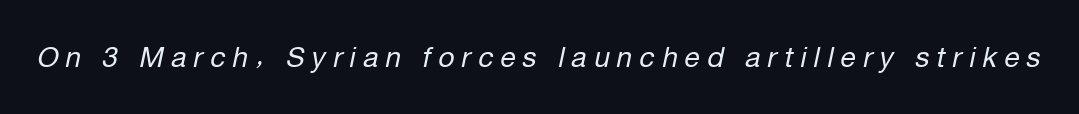
The image shows 28 px regular-weight type, italic (leaning right); set unusually wide letter spacing (+0.26 em), not underlined; low stroke contrast and a medium x-height.
